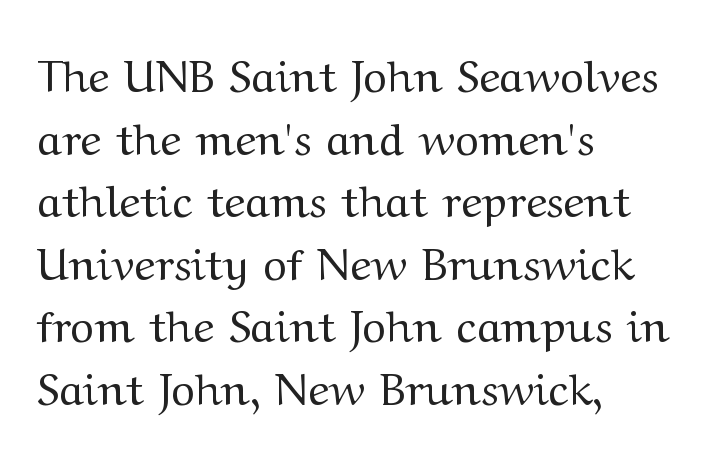
The image shows 45 px regular-weight, wide serif type, upright; set left-aligned, normal line spacing (1.39x), normal letter spacing, not underlined; medium stroke contrast and a medium x-height.
